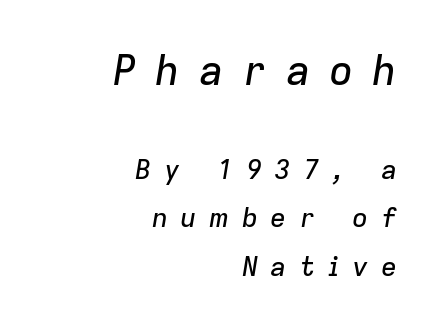
{"italic": "yes", "lean": "right", "slant_degrees": 9, "width": "normal", "stroke_contrast": "low", "x_height": "medium", "monospaced": "no", "underline": "no", "align": "right", "line_spacing_ratio": 1.8, "letter_spacing": "wide", "letter_spacing_em": 0.46, "larger_block": "first", "size_ratio": 1.52, "glyph_px": 41}
